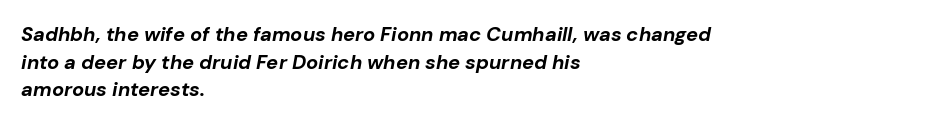
The image shows 20 px bold type, italic (leaning right); set left-aligned, normal line spacing (1.38x), normal letter spacing, not underlined.
